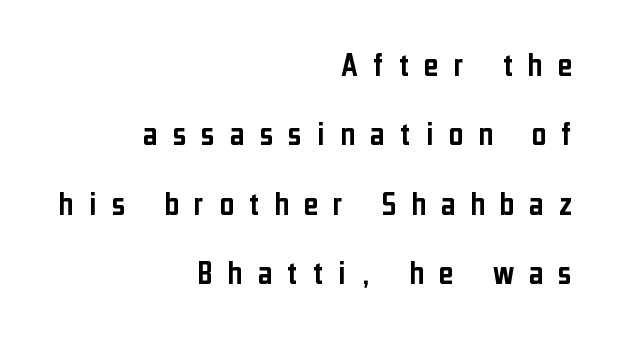
Q: Is the text italic (slanted)? A: No, it is upright.
Q: Is the typeface a serif or a sans-serif typeface? A: Sans-serif.
Q: Is the text underlined? A: No.
Q: How is the paragraph aligned? A: Right-aligned.
Q: Is the spacing between letters normal or unusually wide? A: Unusually wide.
Q: Is the spacing between lines tight, normal or loose? A: Loose.
Q: Width (condensed, normal, or wide)? A: Condensed.
Q: Stroke contrast? A: Low.
Q: x-height? A: Medium.
Q: Monospaced? A: No.
